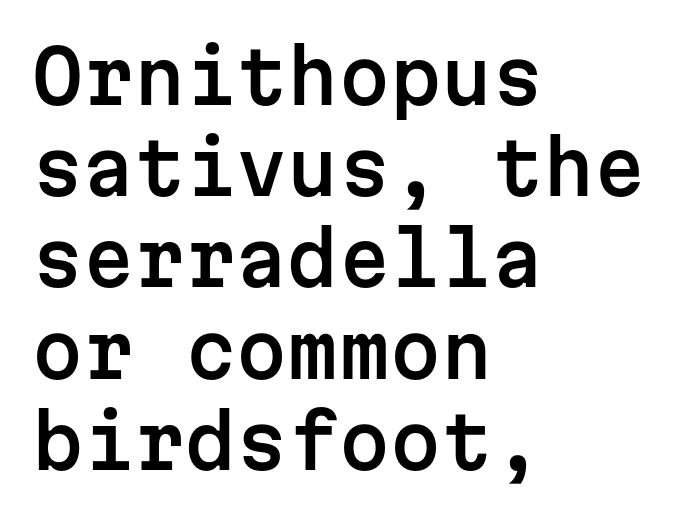
The image shows 73 px sans-serif type, upright, monospaced; set left-aligned, normal line spacing (1.25x), normal letter spacing, not underlined; low stroke contrast and a medium x-height.
